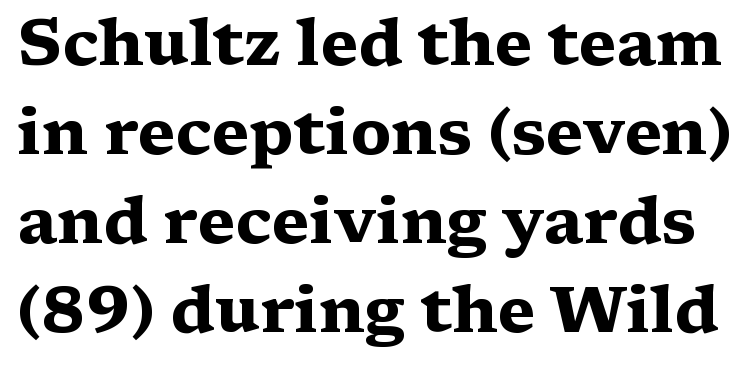
The image shows 65 px heavy, wide serif type, upright; set normal line spacing (1.37x), normal letter spacing, not underlined; medium stroke contrast and a medium x-height.
